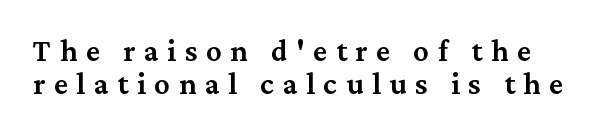
Q: Is the text bold? A: Semi-bold.
Q: Is the text italic (slanted)? A: No, it is upright.
Q: Is the typeface a serif or a sans-serif typeface? A: Serif.
Q: Is the text underlined? A: No.
Q: Is the spacing between letters normal or unusually wide? A: Unusually wide.
Q: Is the spacing between lines tight, normal or loose? A: Tight.
Q: Width (condensed, normal, or wide)? A: Normal.
Q: Stroke contrast? A: Medium.
Q: x-height? A: Medium.
Q: Monospaced? A: No.
